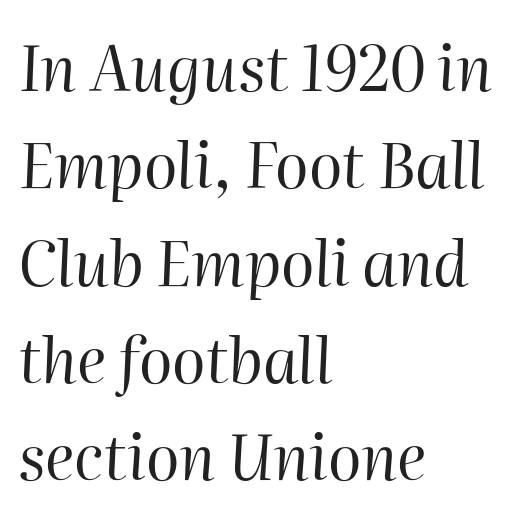
Here the designer chose a conventional face with non-uniform glyph widths. The rendering anchors every line to the left-hand side. Slanted lettering throughout. This sample keeps an unexceptional amount of space between lines.
